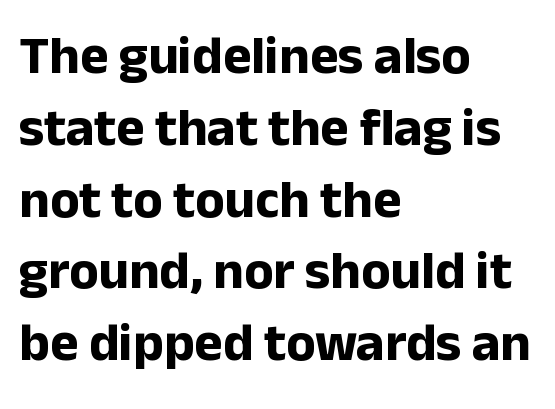
The image shows 54 px bold sans-serif type, upright; set left-aligned, normal line spacing (1.33x), normal letter spacing, not underlined; low stroke contrast and a medium x-height.
